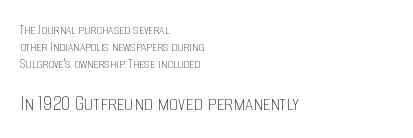
Q: Is the text bold? A: No.
Q: Is the text italic (slanted)? A: No, it is upright.
Q: Is the text underlined? A: No.
Q: How is the paragraph aligned? A: Left-aligned.
Q: Is the spacing between letters normal or unusually wide? A: Normal.
Q: Is the spacing between lines tight, normal or loose? A: Tight.
Q: Which block of text is set in a larger size, the first (top) or the second (bottom)? A: The second (bottom) one.
